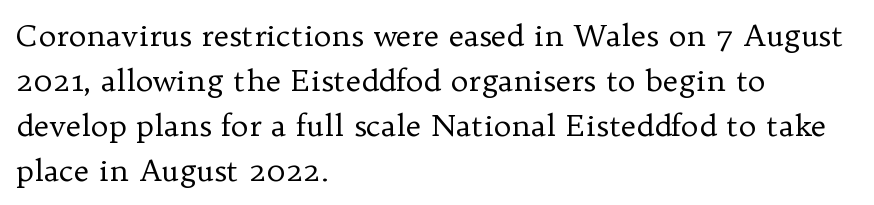
{"serif": "yes", "italic": "no", "bold": "no", "weight": "regular", "width": "normal", "stroke_contrast": "low", "x_height": "medium", "monospaced": "no", "underline": "no", "align": "left", "line_spacing": "normal", "line_spacing_ratio": 1.5, "letter_spacing": "normal", "letter_spacing_em": 0.0, "glyph_px": 30}
